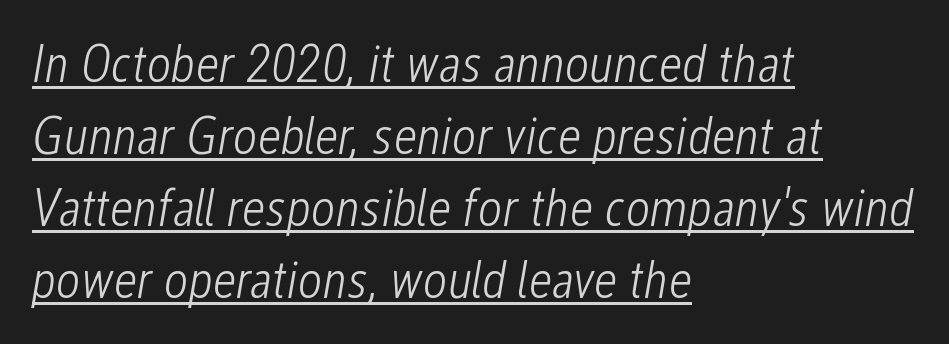
{"italic": "yes", "lean": "right", "slant_degrees": 12, "bold": "no", "weight": "light", "width": "condensed", "stroke_contrast": "low", "x_height": "medium", "monospaced": "no", "underline": "yes", "align": "left", "line_spacing": "normal", "line_spacing_ratio": 1.36, "letter_spacing": "normal", "letter_spacing_em": 0.0, "glyph_px": 53}
